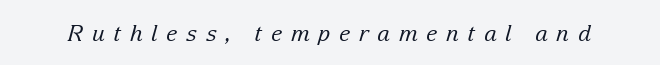
{"italic": "yes", "lean": "right", "slant_degrees": 15, "bold": "no", "underline": "no", "letter_spacing": "wide", "letter_spacing_em": 0.39, "glyph_px": 22}
